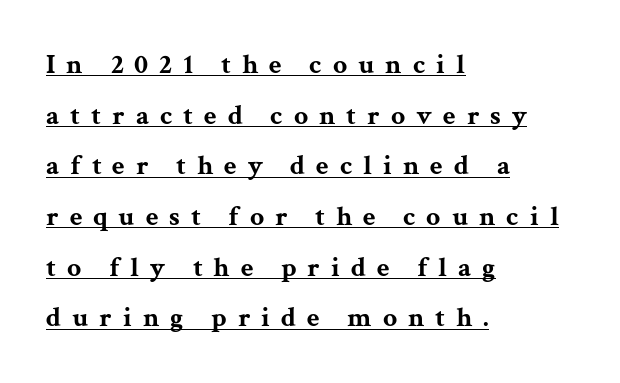
A student would call this left alignment; a typographer would say flush left, rag right. Look at the tracking — it's clearly loosened, letters drifting apart. A rule runs beneath these lines of type. The rendering uses natural spacing where letterforms have individual widths. The glyphs in this specimen are seriffed. Italic: no, the glyphs are upright roman.
